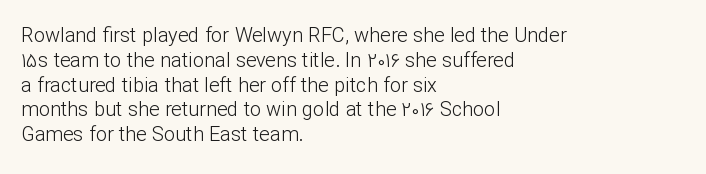
Each stroke keeps to a modest, everyday thickness or less. The type is set solid horizontally, with unmodified tracking. Italic: no, the glyphs are upright roman. In CSS terms this would be text-align: left.
